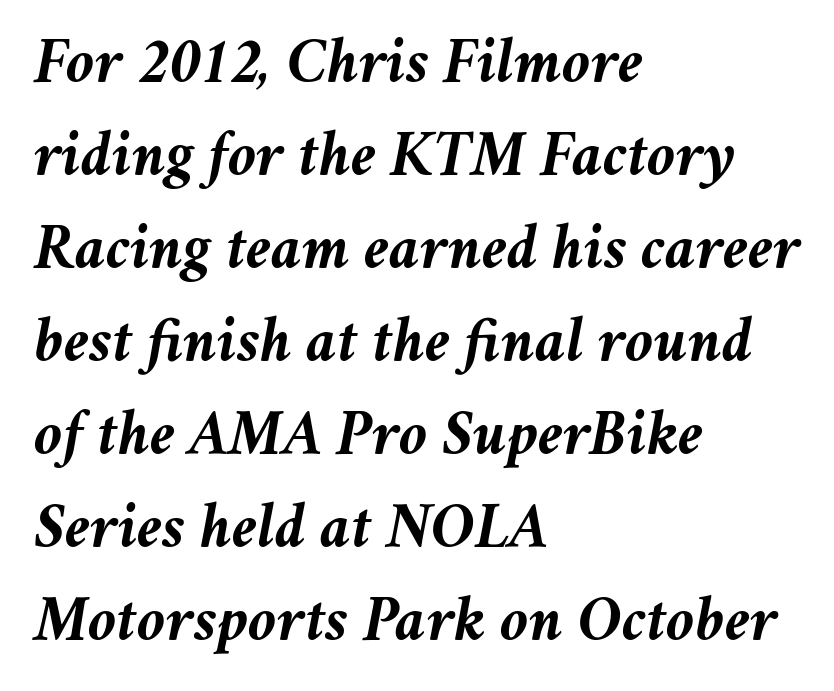
Q: Is the text bold? A: Yes.
Q: Is the text italic (slanted)? A: Yes, it leans right by about 11 degrees.
Q: Is the text underlined? A: No.
Q: How is the paragraph aligned? A: Left-aligned.
Q: Is the spacing between letters normal or unusually wide? A: Normal.
Q: Is the spacing between lines tight, normal or loose? A: Normal.
Q: Width (condensed, normal, or wide)? A: Normal.
Q: Stroke contrast? A: Medium.
Q: x-height? A: Medium.
Q: Monospaced? A: No.
